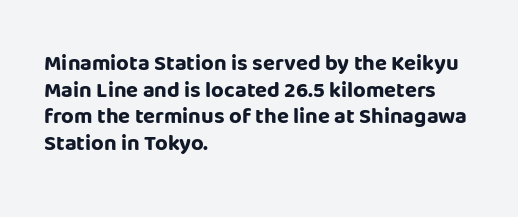
Q: Is the text bold? A: Yes.
Q: Is the text italic (slanted)? A: No, it is upright.
Q: Is the text underlined? A: No.
Q: How is the paragraph aligned? A: Left-aligned.
Q: Is the spacing between letters normal or unusually wide? A: Normal.
